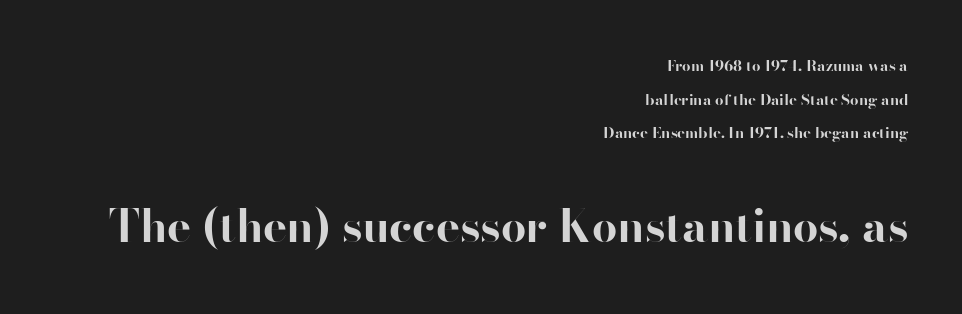
The image shows 45 px bold sans-serif type, upright; set right-aligned, loose line spacing (2.24x), normal letter spacing, not underlined; the second (bottom) block is 3.0x larger; high stroke contrast and a small x-height.
